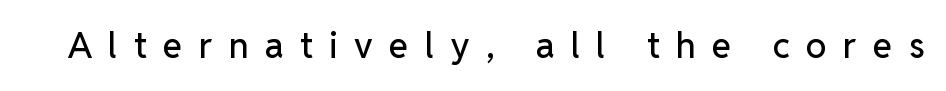
This sample uses an upright cut, with every glyph sitting square on the baseline. The letters are spread apart with noticeably loose tracking. The rendering uses natural spacing where letterforms have individual widths. The space beneath each line is pristine and unruled. I'd call this a sans setting — the letters go barefoot.
